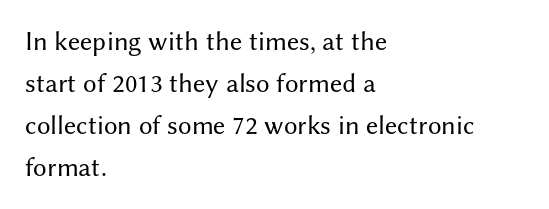
Q: Is the text bold? A: No.
Q: Is the text italic (slanted)? A: No, it is upright.
Q: Is the text underlined? A: No.
Q: How is the paragraph aligned? A: Left-aligned.
Q: Is the spacing between letters normal or unusually wide? A: Normal.
Q: Is the spacing between lines tight, normal or loose? A: Normal.
